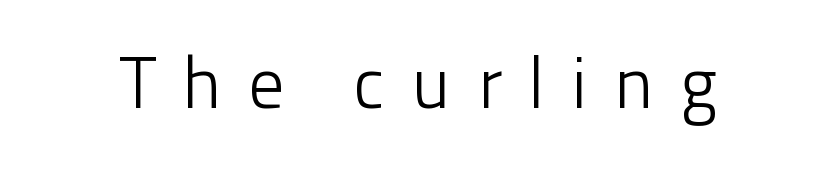
The image shows 72 px light sans-serif type, upright; set unusually wide letter spacing (+0.36 em), not underlined; low stroke contrast and a medium x-height.
